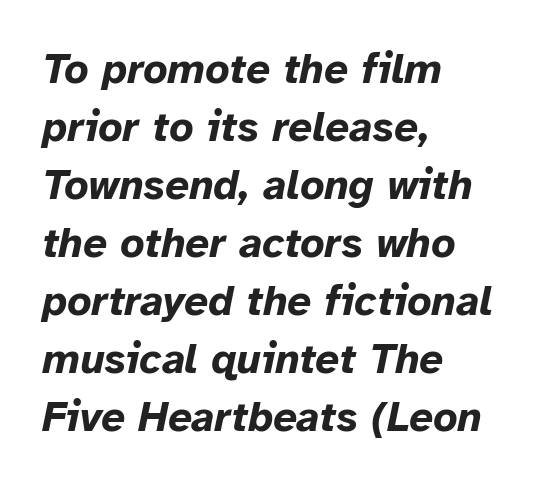
Italic: yes, the glyphs are oblique. How would I describe the line gaps? Plain and ordinary. These lines carry a lot of weight — the face is fully bold. The passage shown is typed in a proportional face where columns would drift. Bare-footed words on every line. These lines stack with their left ends in a neat column.
